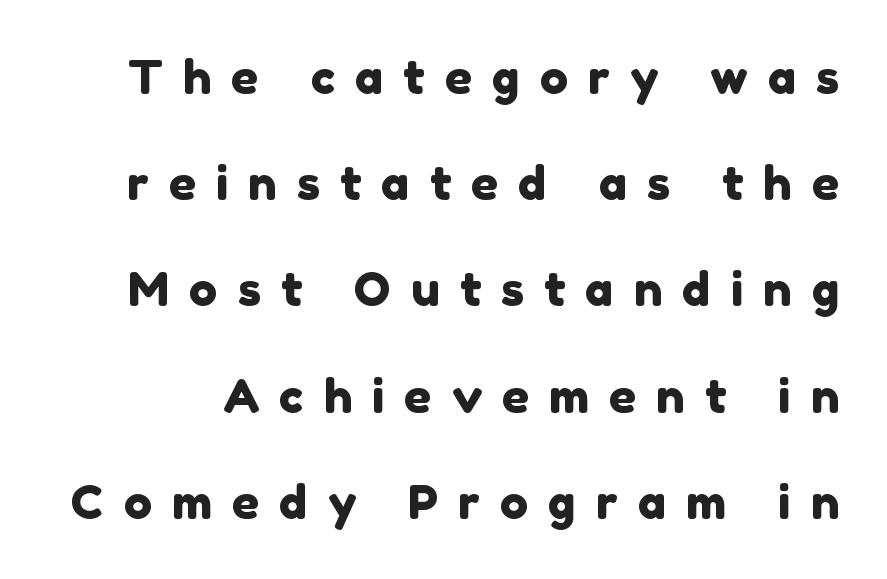
The image shows 47 px sans-serif type; set loose line spacing (2.26x), unusually wide letter spacing (+0.43 em), not underlined; a medium x-height.
